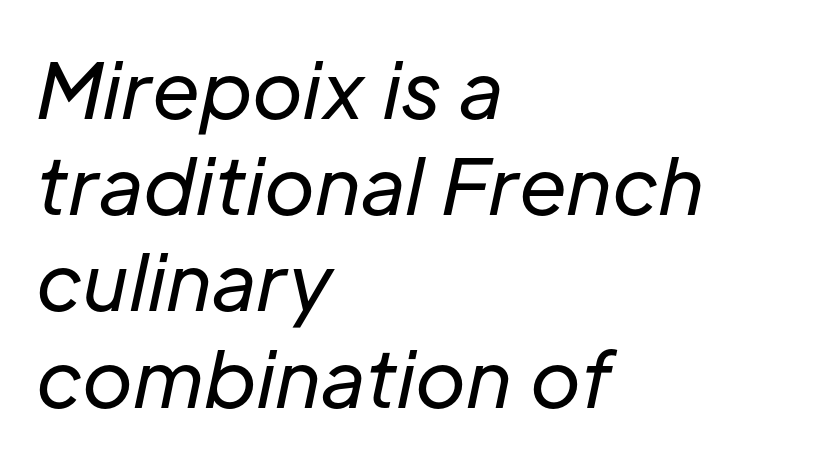
{"italic": "yes", "lean": "right", "slant_degrees": 12, "bold": "no", "weight": "regular", "width": "normal", "stroke_contrast": "low", "x_height": "medium", "monospaced": "no", "underline": "no", "align": "left", "line_spacing": "normal", "line_spacing_ratio": 1.25, "letter_spacing": "normal", "letter_spacing_em": 0.0, "glyph_px": 77}
